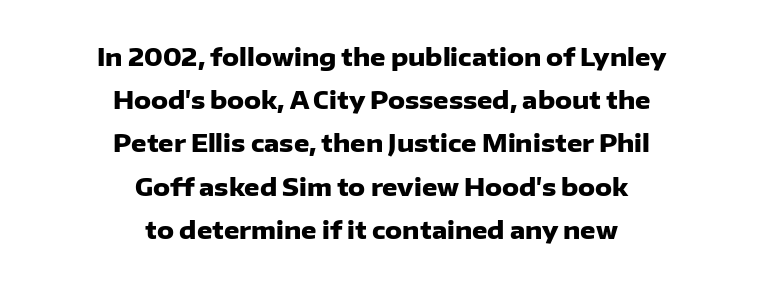
The image shows 24 px bold type, upright; set centered, line spacing 1.8x, normal letter spacing, not underlined.
